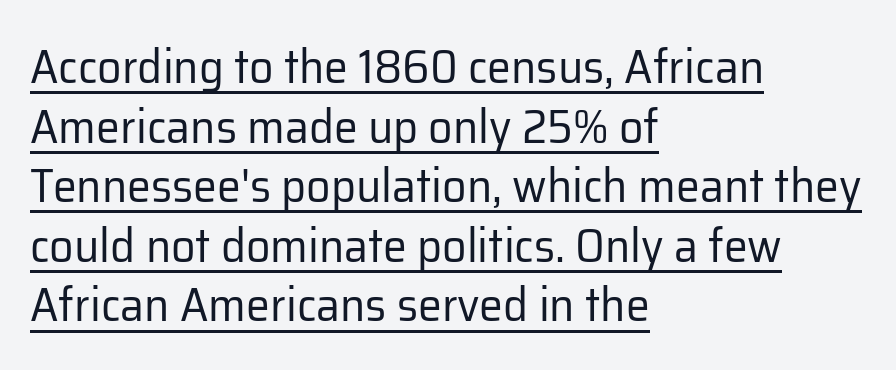
The ragged edge is on the right, which tells us the setting is flush left. Beneath each row of characters lies a ruled line. Ascenders rise straight up at ninety degrees. No extra tracking has been applied to these lines. Think standard paragraph weight, or any step lighter than that. Looks like regular typesetting: each glyph gets only the width it needs.
